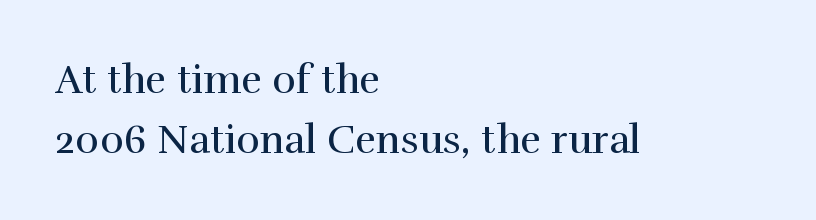
{"serif": "yes", "italic": "no", "bold": "no", "weight": "regular", "width": "normal", "stroke_contrast": "high", "x_height": "medium", "monospaced": "no", "underline": "no", "align": "left", "line_spacing": "normal", "line_spacing_ratio": 1.5, "letter_spacing": "normal", "letter_spacing_em": 0.0, "glyph_px": 40}
